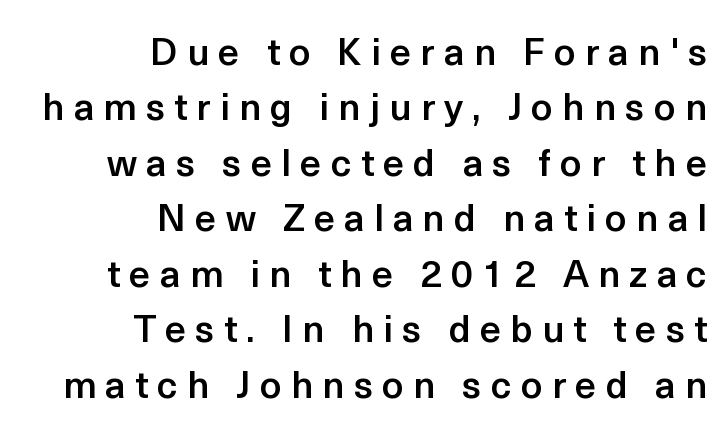
{"serif": "no", "italic": "no", "bold": "semi", "weight": "semibold", "width": "normal", "x_height": "medium", "monospaced": "no", "underline": "no", "align": "right", "line_spacing": "normal", "line_spacing_ratio": 1.46, "letter_spacing": "wide", "letter_spacing_em": 0.24, "glyph_px": 38}
